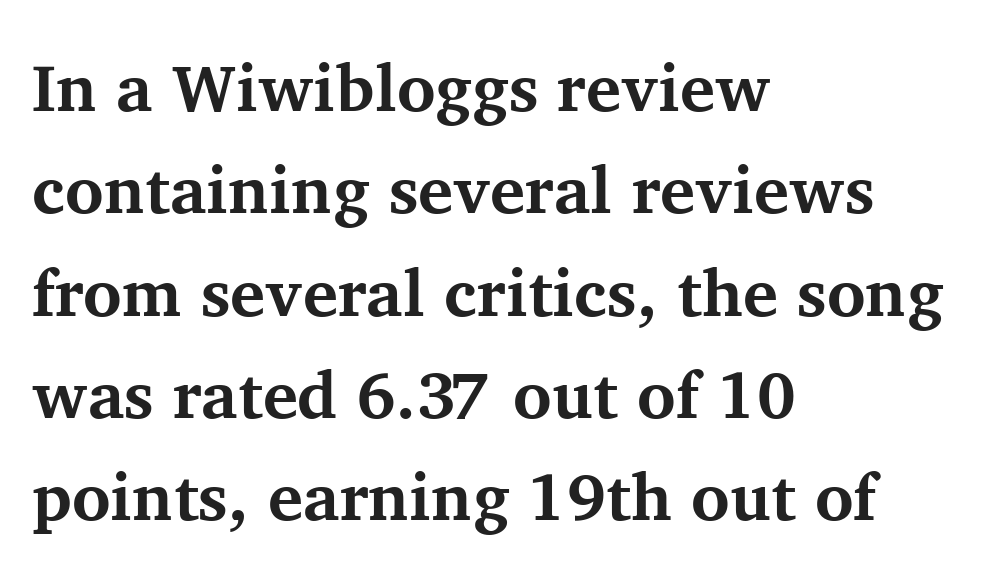
Q: Is the text bold? A: Yes.
Q: Is the text italic (slanted)? A: No, it is upright.
Q: Is the typeface a serif or a sans-serif typeface? A: Serif.
Q: Is the text underlined? A: No.
Q: How is the paragraph aligned? A: Left-aligned.
Q: Is the spacing between letters normal or unusually wide? A: Normal.
Q: Is the spacing between lines tight, normal or loose? A: Normal.
Q: Width (condensed, normal, or wide)? A: Normal.
Q: Stroke contrast? A: Medium.
Q: x-height? A: Medium.
Q: Monospaced? A: No.
